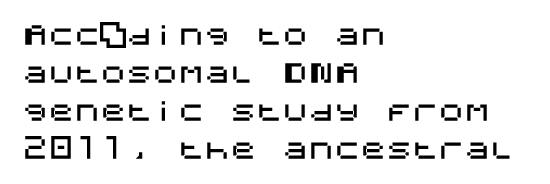
Vertical strokes here are truly vertical. Inter-character spacing is left at the font's built-in metrics. Beneath every word, the page is bare. The typesetter chose a ragged-right arrangement here. Quick note: interline space is typical.
